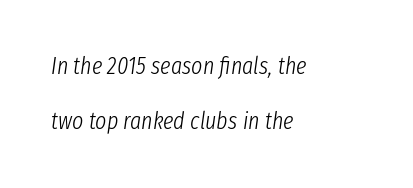
The image shows 24 px text type, italic (leaning right); set left-aligned, loose line spacing (2.31x), normal letter spacing, not underlined.
